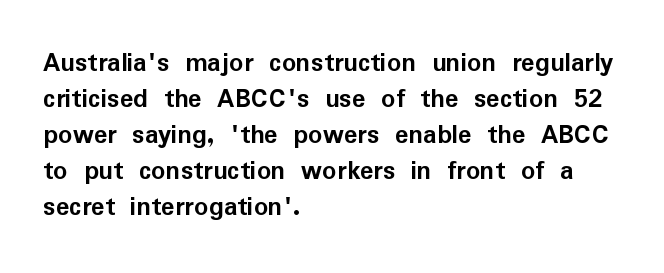
Unlike a traditional serif, this face leaves its strokes unadorned. Honestly, the letter spacing is just normal — you wouldn't notice it. This sample keeps an unexceptional amount of space between lines. Typographic density is high because the face is bold. In terms of posture, this sample is upright.
